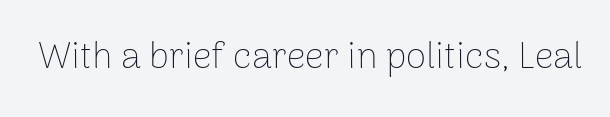
The image shows 37 px thin sans-serif type, upright; set normal letter spacing, not underlined; low stroke contrast and a medium x-height.
